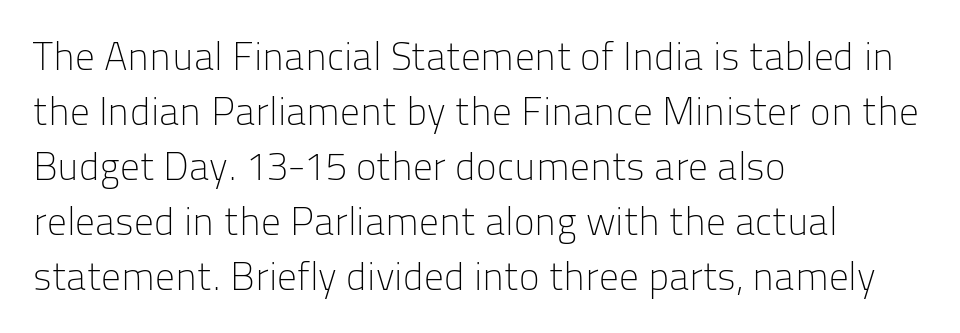
The image shows 39 px light sans-serif type, upright; set left-aligned, normal line spacing (1.41x), normal letter spacing, not underlined; low stroke contrast and a medium x-height.
